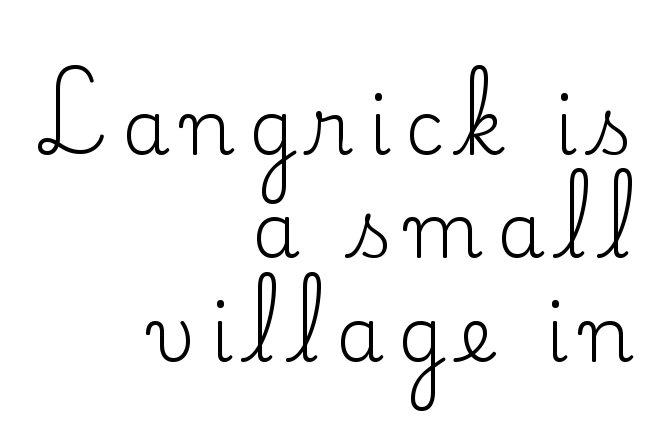
These lines sit exactly where default settings would place them. Stems and bowls with no extra thickness — not bold. Looks like regular typesetting: each glyph gets only the width it needs. Bare-footed words on every line.
